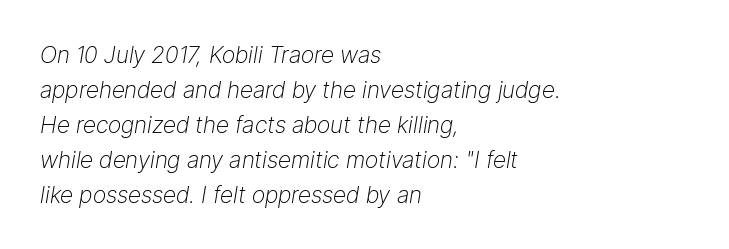
The image shows 23 px text type, italic (leaning right); set left-aligned, normal line spacing (1.52x), normal letter spacing, not underlined.
